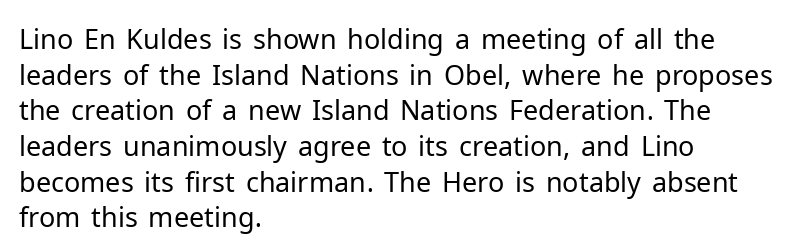
{"italic": "no", "bold": "no", "underline": "no", "align": "left", "line_spacing": "normal", "line_spacing_ratio": 1.32, "letter_spacing": "normal", "letter_spacing_em": 0.0, "glyph_px": 27}
